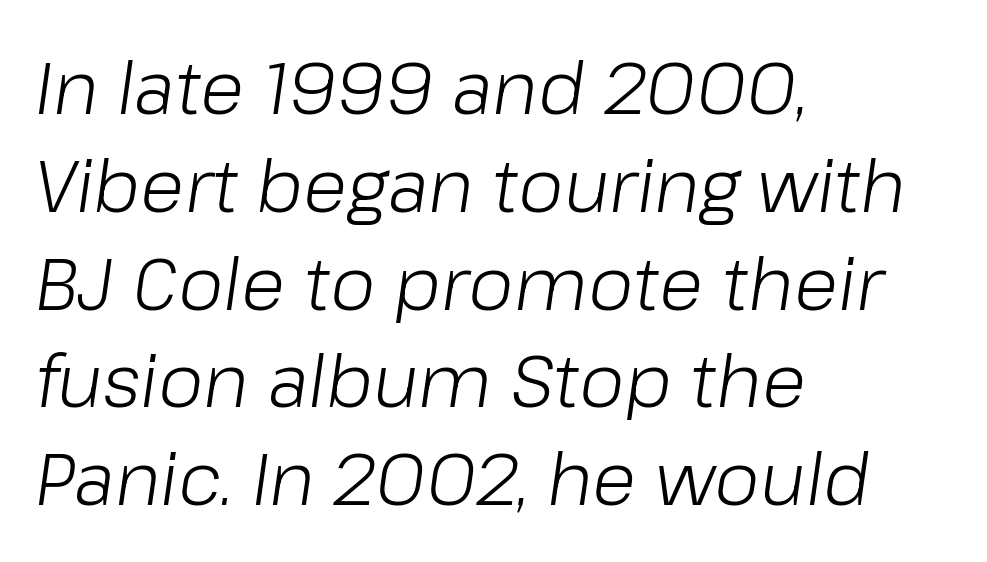
The vertical gap from one line to the next is medium. No chunkiness to these letters — they're not bold. Descenders hang freely into open space. Italic: yes, the glyphs are oblique.
